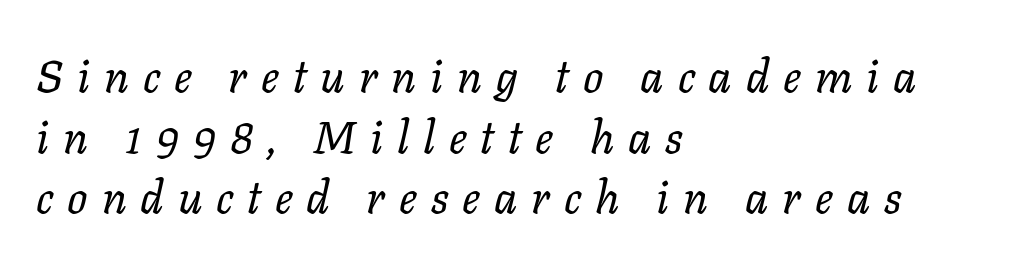
The image shows 45 px regular-weight type, italic (leaning right); set left-aligned, normal line spacing (1.35x), unusually wide letter spacing (+0.31 em), not underlined; low stroke contrast and a medium x-height.
